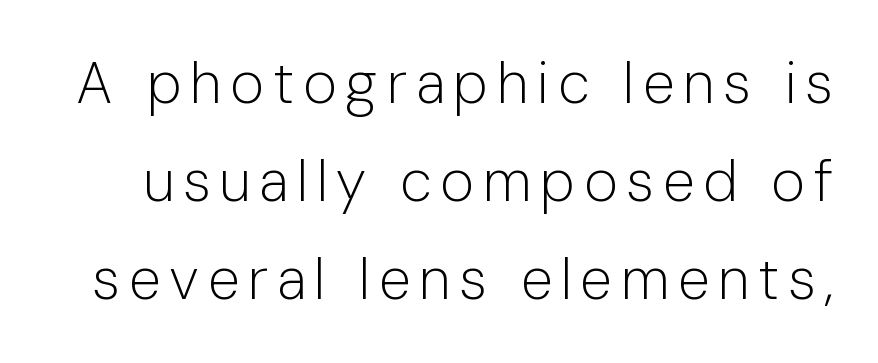
When letters stand straight like this, we call the style roman or upright. The space beneath each line is pristine and unruled. Grotesque or geometric, the face here clearly has no serifs. Note the varied advance widths — an 'i' is clearly narrower than an 'm'. The strokes are not fattened; the text isn't bold.
